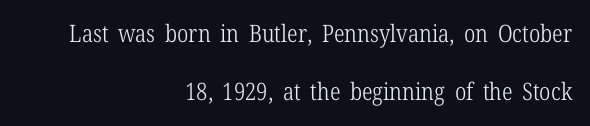
{"italic": "no", "bold": "no", "underline": "no", "align": "right", "line_spacing": "loose", "line_spacing_ratio": 2.4, "letter_spacing": "normal", "letter_spacing_em": 0.0, "glyph_px": 24}
